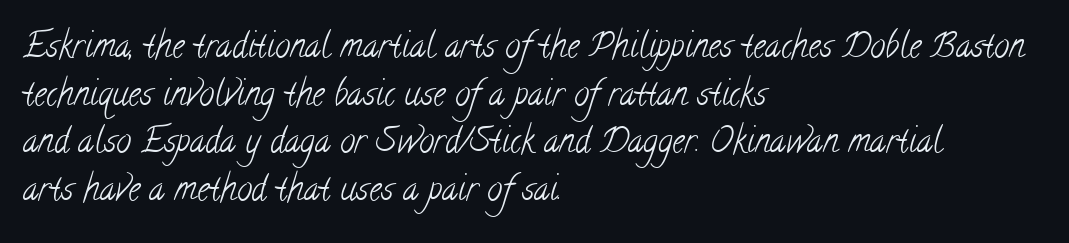
{"serif": "yes", "bold": "no", "weight": "light", "width": "condensed", "stroke_contrast": "low", "x_height": "small", "monospaced": "no", "underline": "no", "align": "left", "line_spacing": "normal", "line_spacing_ratio": 1.4, "letter_spacing": "normal", "letter_spacing_em": 0.0, "glyph_px": 34}
